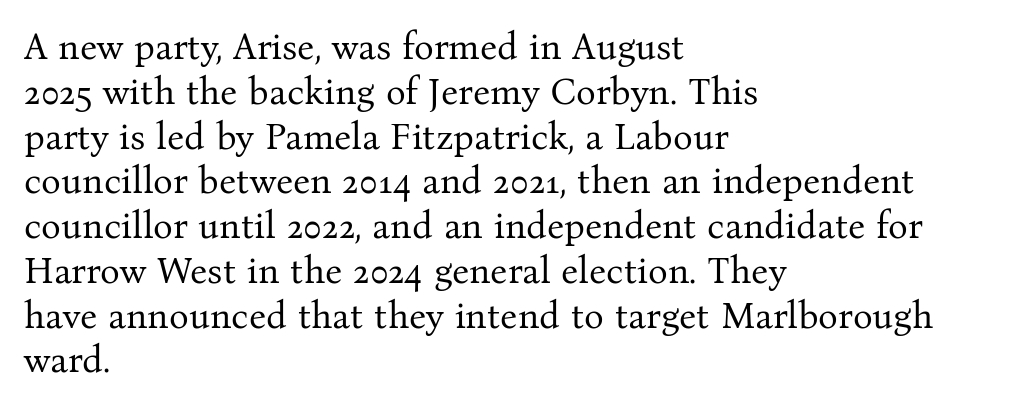
The image shows 37 px regular-weight serif type, upright; set left-aligned, line spacing 1.21x, normal letter spacing, not underlined; medium stroke contrast and a medium x-height.
